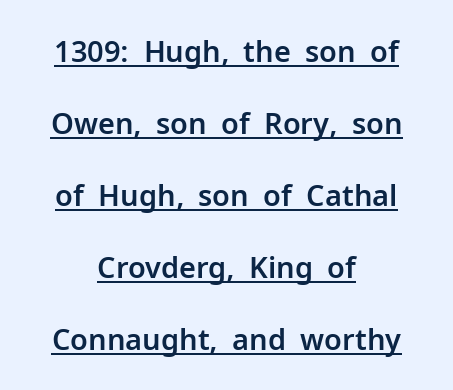
Nothing sits at the stroke ends, so this counts as sans-serif. In terms of posture, this sample is upright. The letters advance in unequal steps, a hallmark of proportional type. The face used here appears with an underline applied. In CSS terms this would be text-align: center. Spacing between characters is what you'd get straight out of the box.
